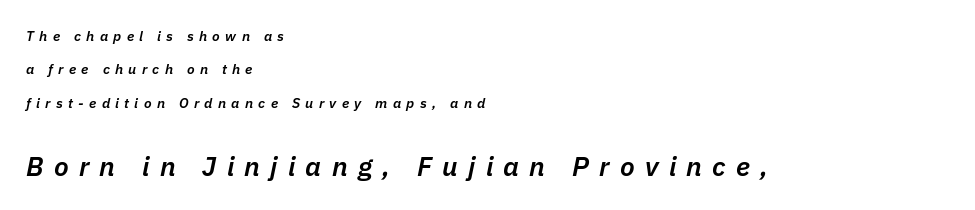
The image shows 27 px text type, italic (leaning right); set left-aligned, loose line spacing (2.39x), unusually wide letter spacing (+0.38 em), not underlined; the second (bottom) block is 1.93x larger.
